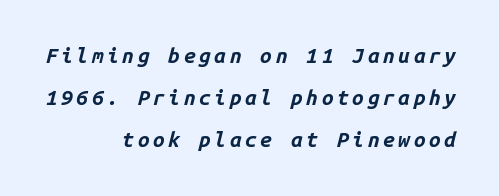
The image shows 21 px bold type, italic (leaning right); set right-aligned, loose line spacing (1.99x), not underlined.
